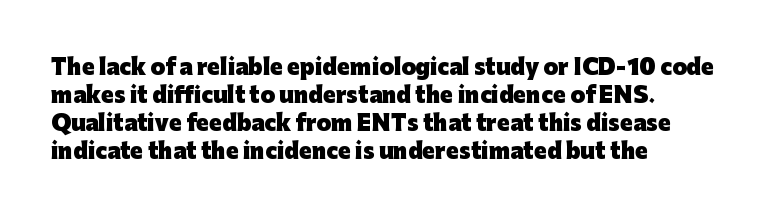
Anything drawn beneath the words? Only blank space. Evenly set lines give the paragraph a standard silhouette. In CSS terms this would be text-align: left. The font's upright variant was chosen for this text. Strokes here are thick enough to call this a true bold.
